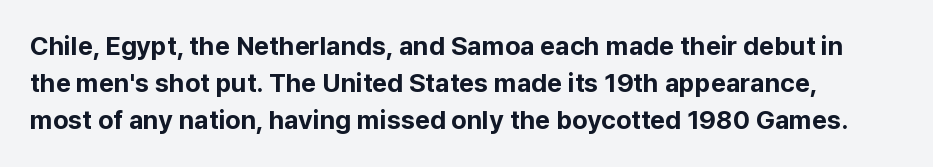
The image shows 26 px bold type, upright; set normal line spacing (1.43x), normal letter spacing, not underlined.
